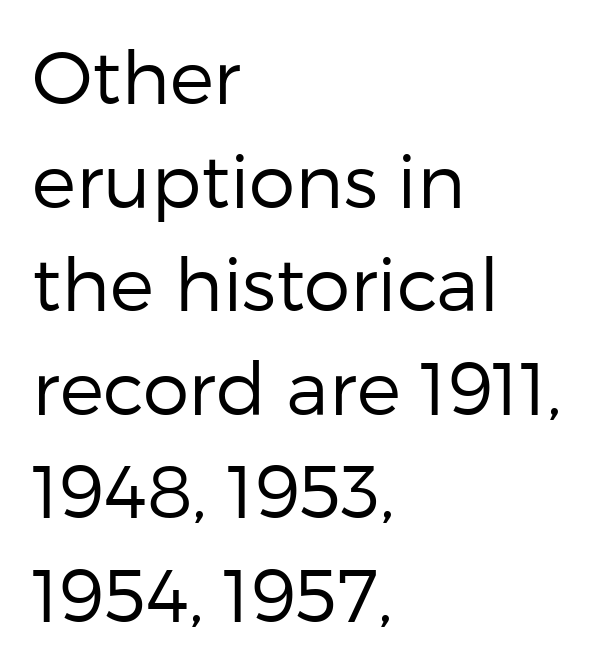
Q: Is the text bold? A: No.
Q: Is the text italic (slanted)? A: No, it is upright.
Q: Is the typeface a serif or a sans-serif typeface? A: Sans-serif.
Q: Is the text underlined? A: No.
Q: How is the paragraph aligned? A: Left-aligned.
Q: Is the spacing between letters normal or unusually wide? A: Normal.
Q: Is the spacing between lines tight, normal or loose? A: Normal.
Q: Width (condensed, normal, or wide)? A: Normal.
Q: Stroke contrast? A: Low.
Q: x-height? A: Medium.
Q: Monospaced? A: No.
